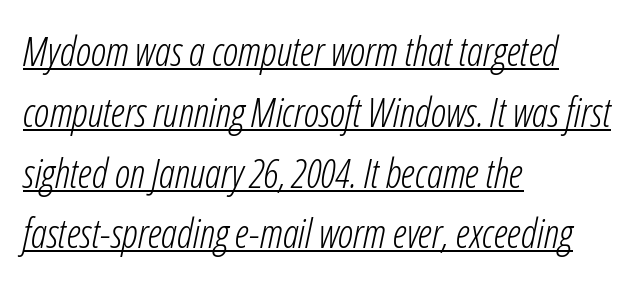
Successive baselines arrive at the customary interval. This sample has the flowing, uneven cadence of proportional lettering. Bold? No — there's no thickening of the strokes. The typesetter chose a ragged-right arrangement here. Standard letterfit; no display-style spreading of the glyphs.
